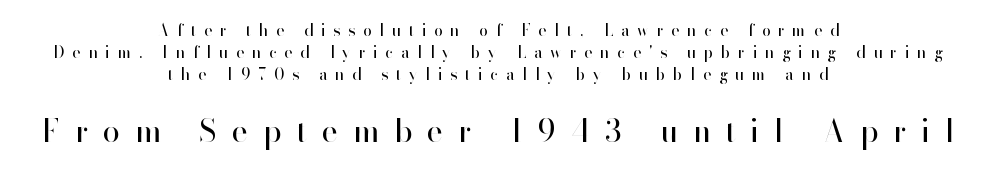
The image shows 31 px regular-weight sans-serif type, upright; set centered, normal line spacing (1.38x), unusually wide letter spacing (+0.5 em), not underlined; the second (bottom) block is 1.94x larger; high stroke contrast and a small x-height.
